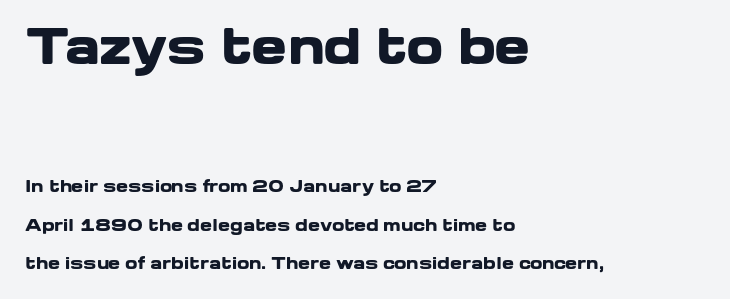
The image shows 48 px heavy, wide sans-serif type, upright; set left-aligned, loose line spacing (2.41x), normal letter spacing, not underlined; the first (top) block is 3.0x larger; low stroke contrast and a medium x-height.
